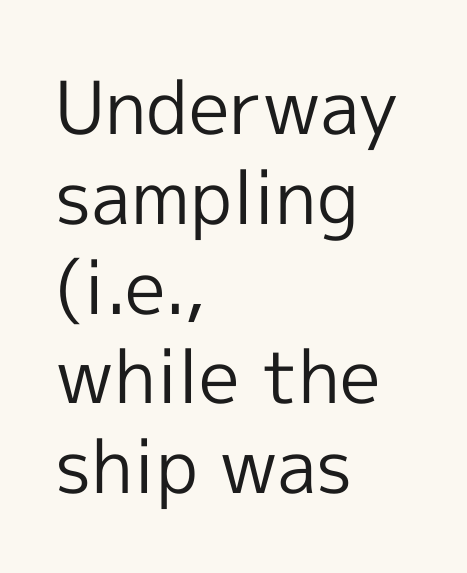
Observe the ordinary spacing: letters are neighbours, not strangers. You can tell from the bare stems that sans-serif type was used. The passage is arranged the way most books set body copy — flush left. Ink coverage per letter is moderate at most. Quick note: underline off. Proportional: the letters do not fall into vertical columns.
